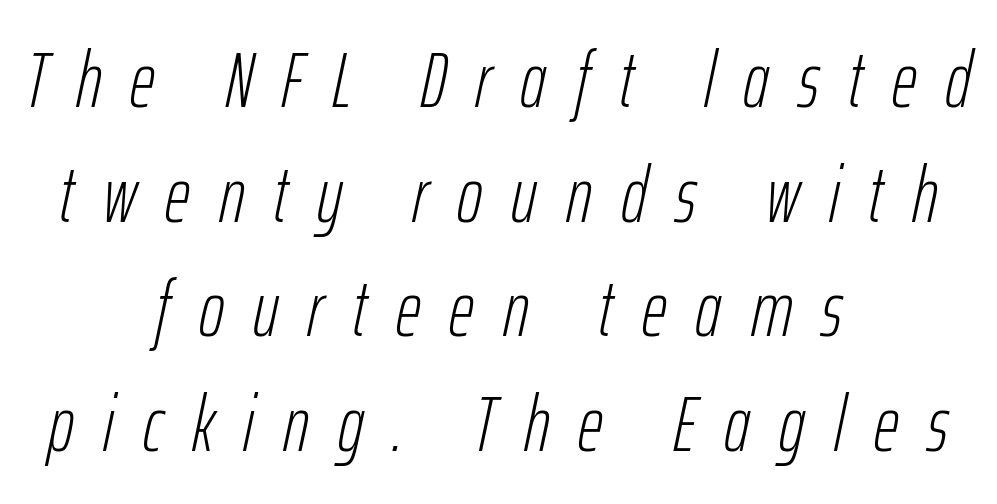
The image shows 78 px light, condensed type, italic (leaning right); set centered, normal line spacing (1.47x), unusually wide letter spacing (+0.37 em), not underlined; low stroke contrast and a medium x-height.
